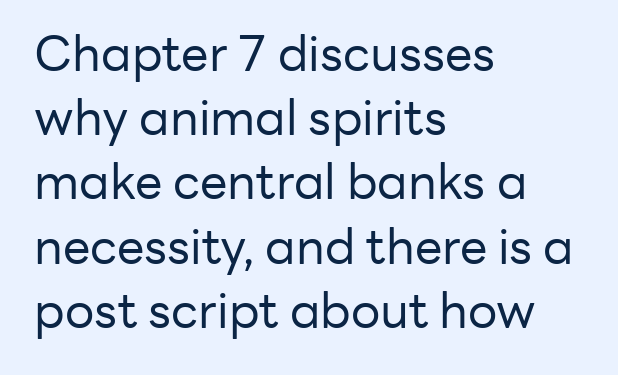
The image shows 49 px regular-weight sans-serif type, upright; set left-aligned, normal line spacing (1.31x), normal letter spacing, not underlined; low stroke contrast and a medium x-height.
